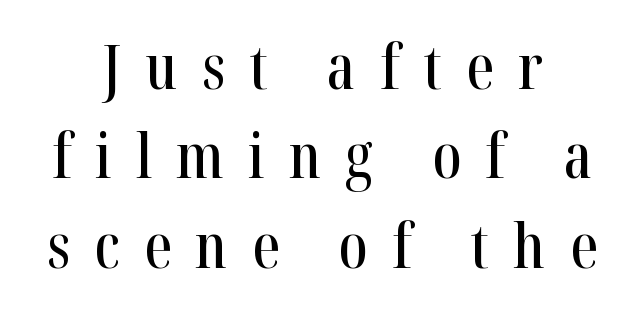
Q: Is the text italic (slanted)? A: No, it is upright.
Q: Is the typeface a serif or a sans-serif typeface? A: Serif.
Q: Is the text underlined? A: No.
Q: How is the paragraph aligned? A: Centered.
Q: Is the spacing between letters normal or unusually wide? A: Unusually wide.
Q: Is the spacing between lines tight, normal or loose? A: Normal.
Q: Width (condensed, normal, or wide)? A: Condensed.
Q: Stroke contrast? A: High.
Q: x-height? A: Medium.
Q: Monospaced? A: No.
